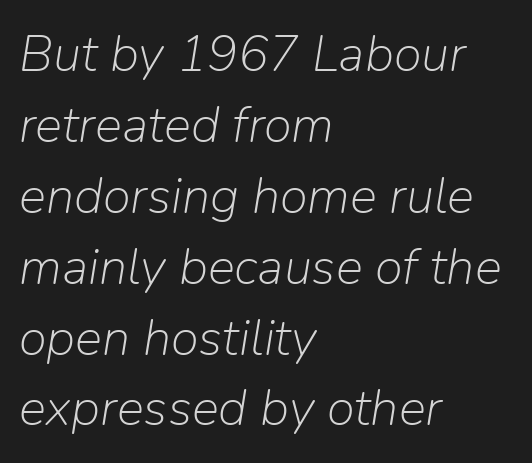
Underlining? Definitely not there. No chunkiness to these letters — they're not bold. Does extra space separate the letters? No, they use regular spacing. The ragged edge is on the right, which tells us the setting is flush left. Compared with typical paragraphs, the rows here are spaced about the same.
